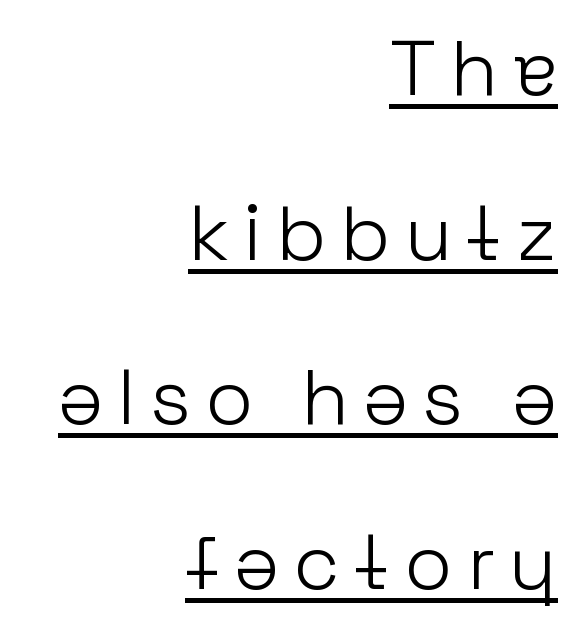
{"serif": "no", "italic": "no", "bold": "no", "weight": "light", "width": "normal", "stroke_contrast": "low", "x_height": "medium", "monospaced": "no", "underline": "yes", "align": "right", "line_spacing": "loose", "line_spacing_ratio": 2.11, "glyph_px": 78}
